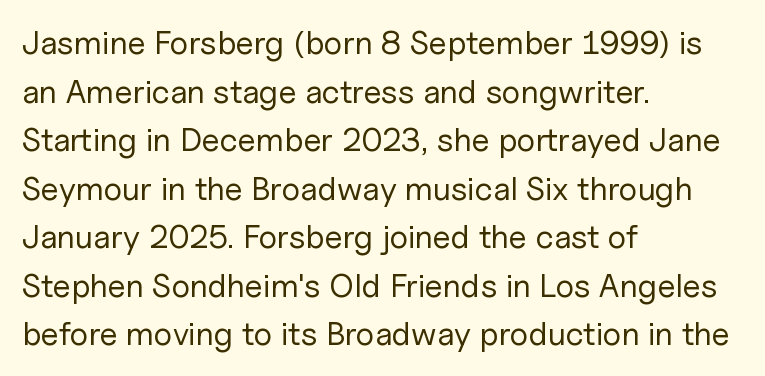
The image shows 33 px regular-weight sans-serif type, upright; set left-aligned, normal line spacing (1.47x), normal letter spacing, not underlined; low stroke contrast and a medium x-height.
